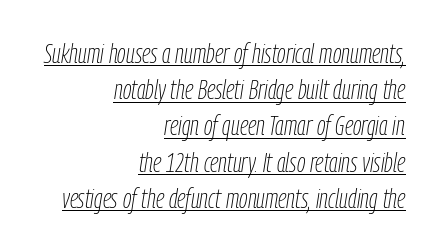
Q: Is the text bold? A: No.
Q: Is the text italic (slanted)? A: Yes, it leans right by about 9 degrees.
Q: Is the text underlined? A: Yes.
Q: How is the paragraph aligned? A: Right-aligned.
Q: Is the spacing between letters normal or unusually wide? A: Normal.
Q: Is the spacing between lines tight, normal or loose? A: Normal.
